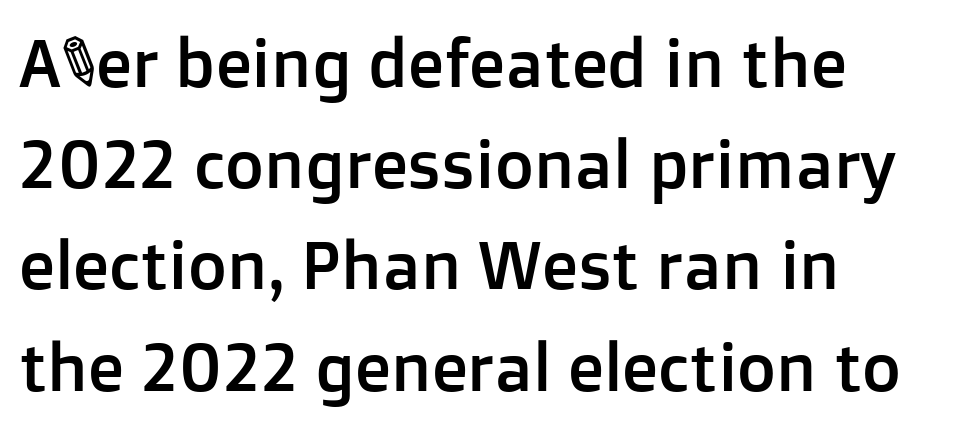
Q: Is the text italic (slanted)? A: No, it is upright.
Q: Is the typeface a serif or a sans-serif typeface? A: Sans-serif.
Q: Is the text underlined? A: No.
Q: How is the paragraph aligned? A: Left-aligned.
Q: Is the spacing between letters normal or unusually wide? A: Normal.
Q: Is the spacing between lines tight, normal or loose? A: Normal.
Q: Width (condensed, normal, or wide)? A: Normal.
Q: Stroke contrast? A: Low.
Q: x-height? A: Medium.
Q: Monospaced? A: No.
